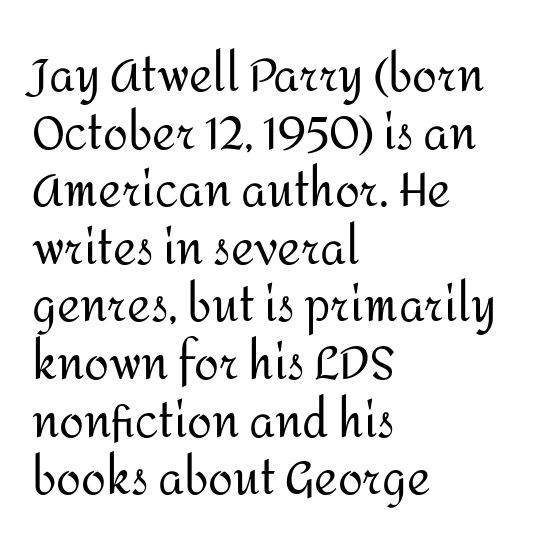
Q: Is the text bold? A: No.
Q: Is the text italic (slanted)? A: No, it is upright.
Q: Is the typeface a serif or a sans-serif typeface? A: Sans-serif.
Q: Is the text underlined? A: No.
Q: How is the paragraph aligned? A: Left-aligned.
Q: Is the spacing between letters normal or unusually wide? A: Normal.
Q: Is the spacing between lines tight, normal or loose? A: Normal.
Q: Width (condensed, normal, or wide)? A: Normal.
Q: Stroke contrast? A: Medium.
Q: x-height? A: Medium.
Q: Monospaced? A: No.
